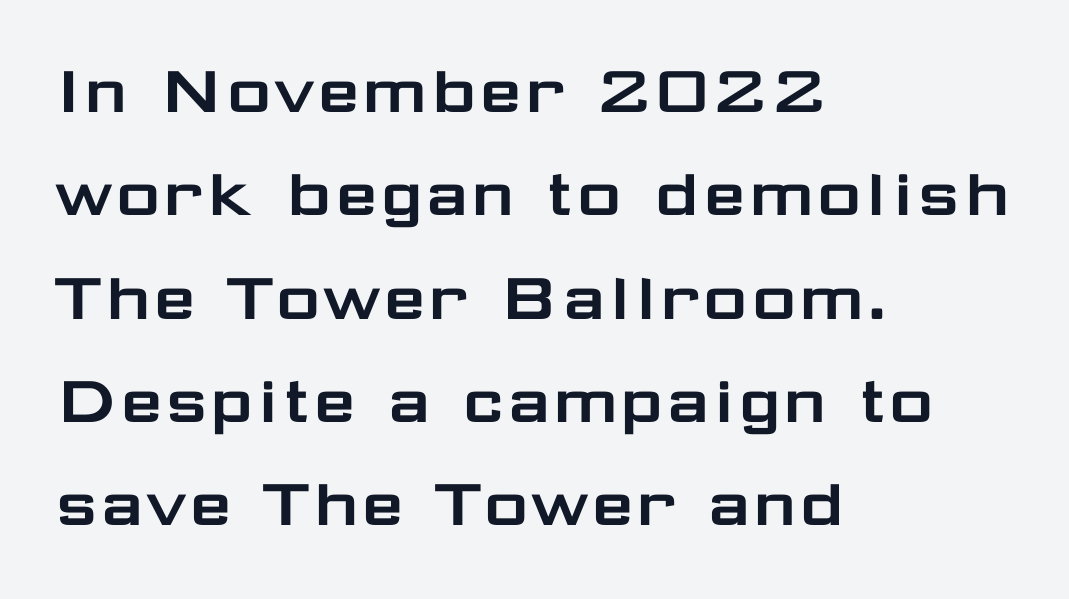
Each letter keeps its own natural width here, so spacing adapts to shape. Check under the words: just untouched page. Rows of type keep a routine distance in the vertical direction. If you drew a line through each stem, it would be perfectly vertical. Teacher's note: observe the even left margin — that is flush-left alignment.
